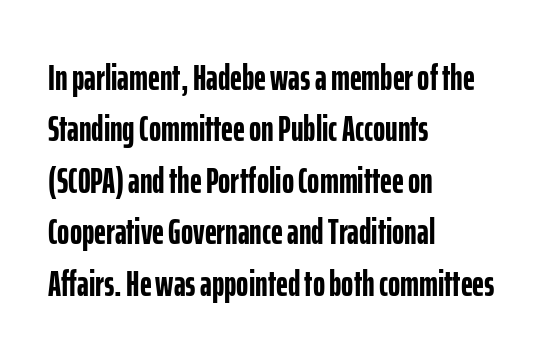
Q: Is the text bold? A: Yes.
Q: Is the text italic (slanted)? A: No, it is upright.
Q: Is the typeface a serif or a sans-serif typeface? A: Sans-serif.
Q: Is the text underlined? A: No.
Q: How is the paragraph aligned? A: Left-aligned.
Q: Is the spacing between letters normal or unusually wide? A: Normal.
Q: Is the spacing between lines tight, normal or loose? A: Normal.
Q: Width (condensed, normal, or wide)? A: Condensed.
Q: Stroke contrast? A: Low.
Q: x-height? A: Medium.
Q: Monospaced? A: No.
